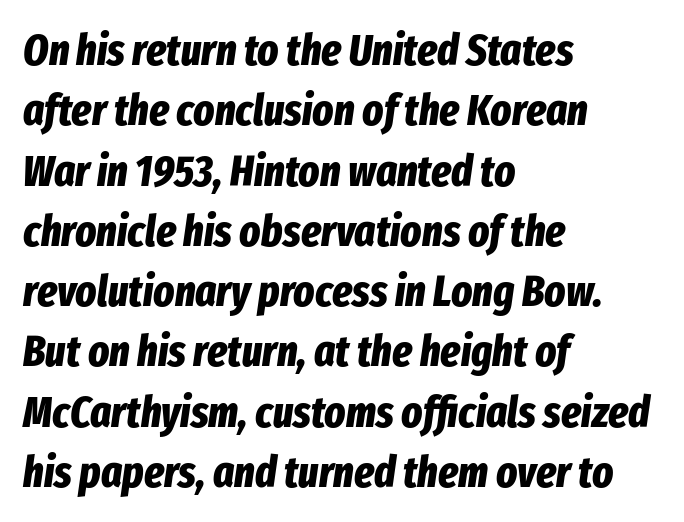
The image shows 44 px bold, condensed type, italic (leaning right); set left-aligned, normal line spacing (1.37x), normal letter spacing, not underlined; low stroke contrast and a medium x-height.
